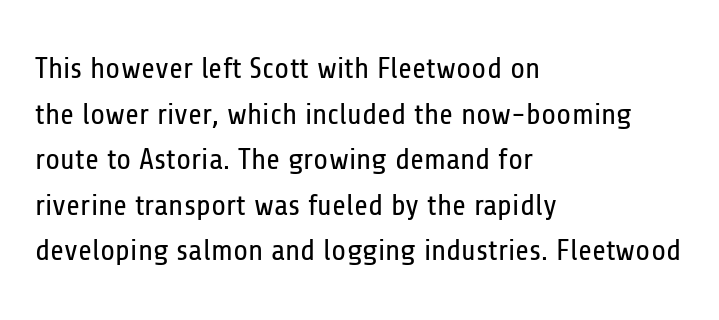
A clean baseline with only descenders dipping below it. This sample has the flowing, uneven cadence of proportional lettering. Note: no serifs on the glyphs. If you drew a ruler down the left edge, every line would touch it. Weight: regular or lighter. Letter spacing: default.
